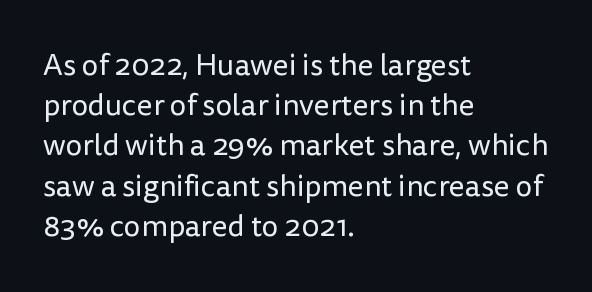
The image shows 30 px regular-weight sans-serif type, upright; set left-aligned, normal line spacing (1.34x), normal letter spacing, not underlined; low stroke contrast and a medium x-height.
